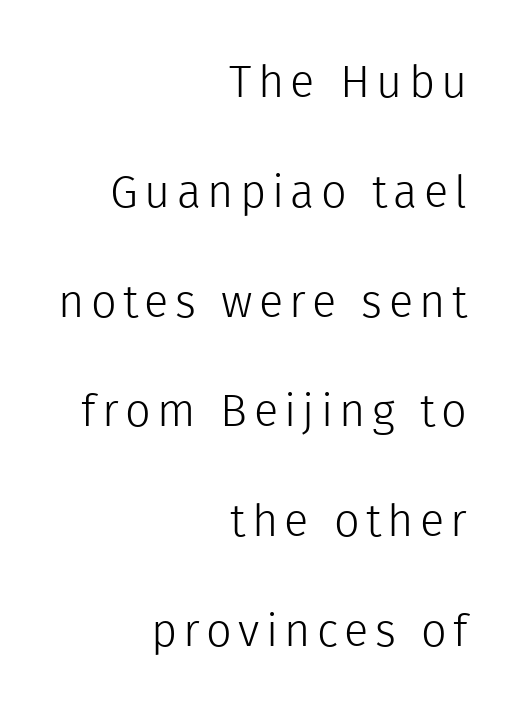
Q: Is the text bold? A: No.
Q: Is the text italic (slanted)? A: No, it is upright.
Q: Is the typeface a serif or a sans-serif typeface? A: Sans-serif.
Q: Is the text underlined? A: No.
Q: How is the paragraph aligned? A: Right-aligned.
Q: Is the spacing between lines tight, normal or loose? A: Loose.
Q: Width (condensed, normal, or wide)? A: Normal.
Q: x-height? A: Medium.
Q: Monospaced? A: No.
